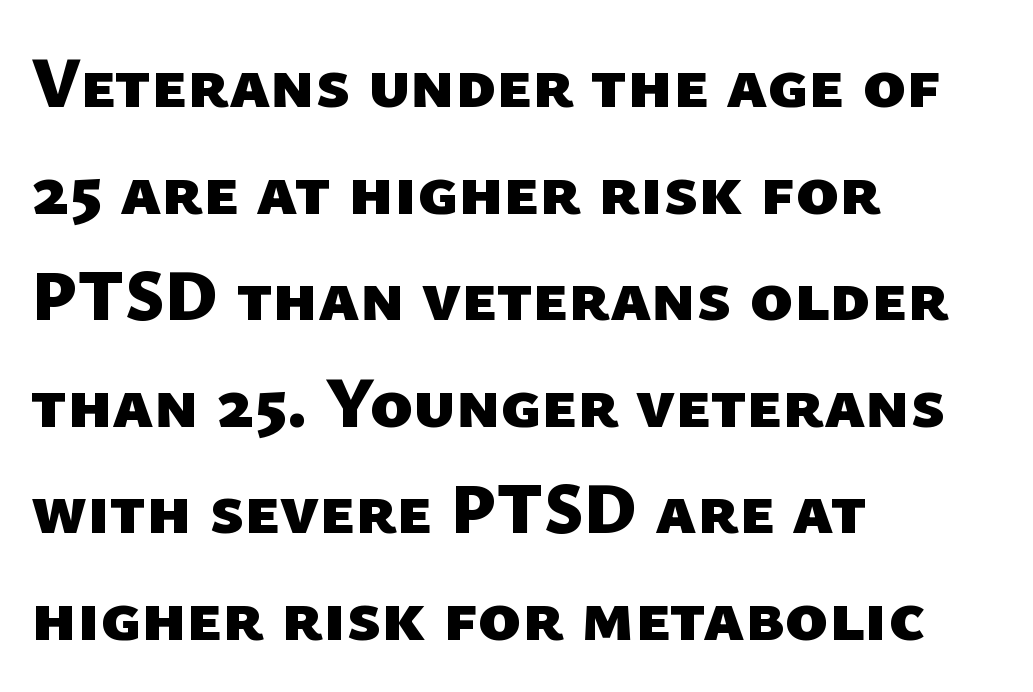
The strip under each line holds only bare page. Evenly set lines give the paragraph a standard silhouette. The designer went with a sans here, leaving each stem footless. In terms of letterspacing, this is plain default setting. Varying glyph widths throughout — classic text-font behaviour. If you drew a ruler down the left edge, every line would touch it.
